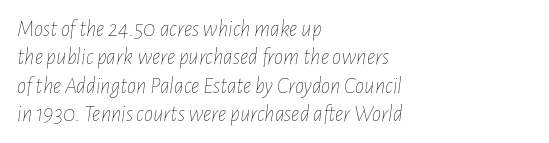
The image shows 23 px text type, italic (leaning right); set left-aligned, line spacing 1.23x, normal letter spacing, not underlined.
